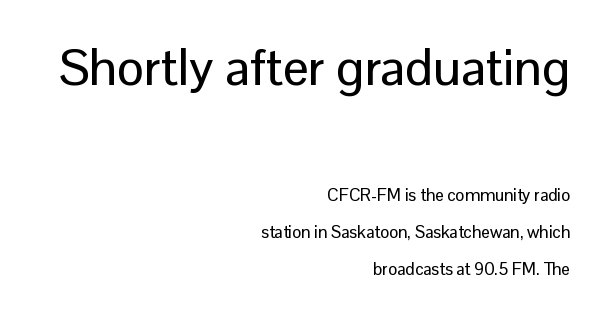
The gap between lines stays unmarked. You can tell from the bare stems that sans-serif type was used. The emphasis by scale lands on block number one, above. Note the varied advance widths — an 'i' is clearly narrower than an 'm'. This is roman type, the default non-slanted kind.
